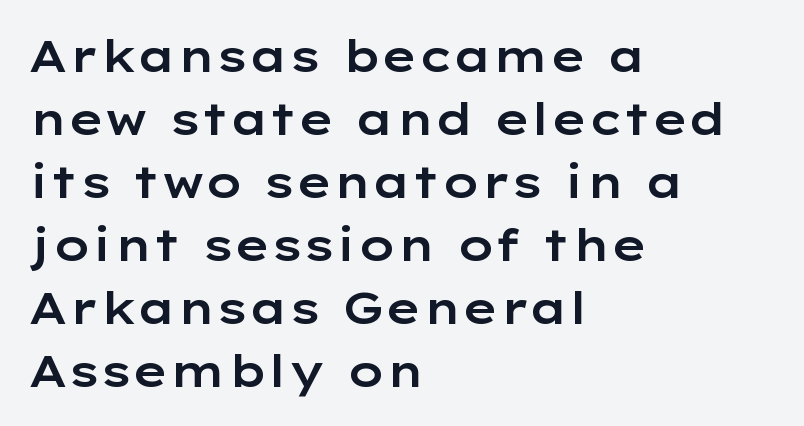
{"serif": "no", "italic": "no", "width": "wide", "stroke_contrast": "low", "x_height": "medium", "monospaced": "no", "underline": "no", "align": "left", "line_spacing": "normal", "line_spacing_ratio": 1.43, "letter_spacing": "normal", "letter_spacing_em": 0.0, "glyph_px": 44}
